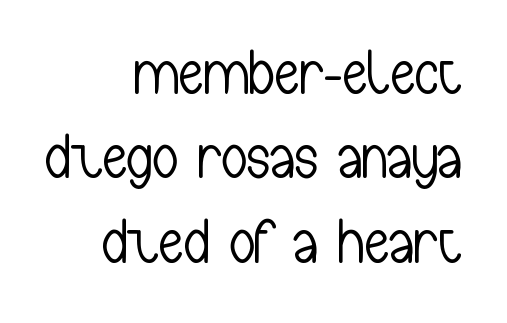
The image shows 63 px light, condensed sans-serif type, upright; set right-aligned, normal line spacing (1.34x), normal letter spacing, not underlined; low stroke contrast and a medium x-height.
